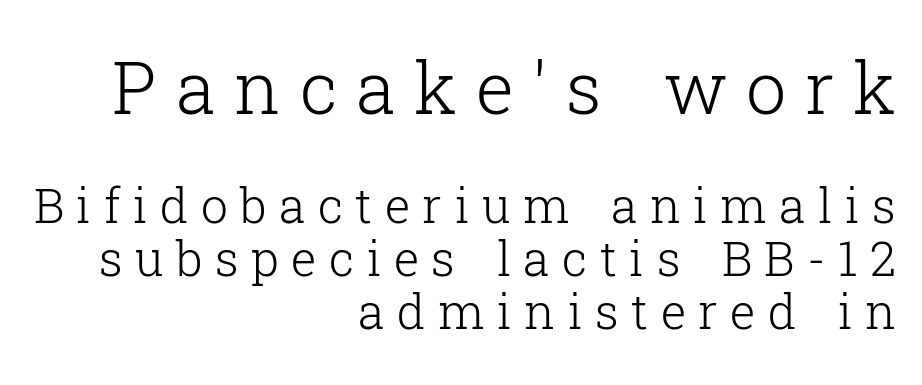
The lines are packed closely together with very little leading. The horizontal fit of the characters is loose and conspicuously gappy. Note: serifs present on the glyphs. Descenders are the only things crossing below the line. No chunkiness to these letters — they're not bold. This sample is right-justified, so line beginnings fall wherever the words allow.
